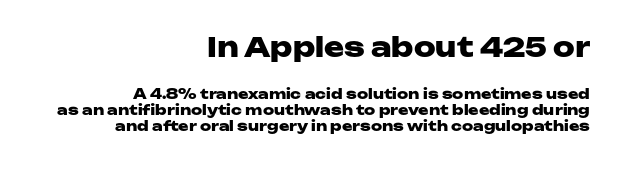
Q: Is the text bold? A: Yes.
Q: Is the text italic (slanted)? A: No, it is upright.
Q: Is the text underlined? A: No.
Q: How is the paragraph aligned? A: Right-aligned.
Q: Is the spacing between letters normal or unusually wide? A: Normal.
Q: Is the spacing between lines tight, normal or loose? A: Tight.
Q: Which block of text is set in a larger size, the first (top) or the second (bottom)? A: The first (top) one.
